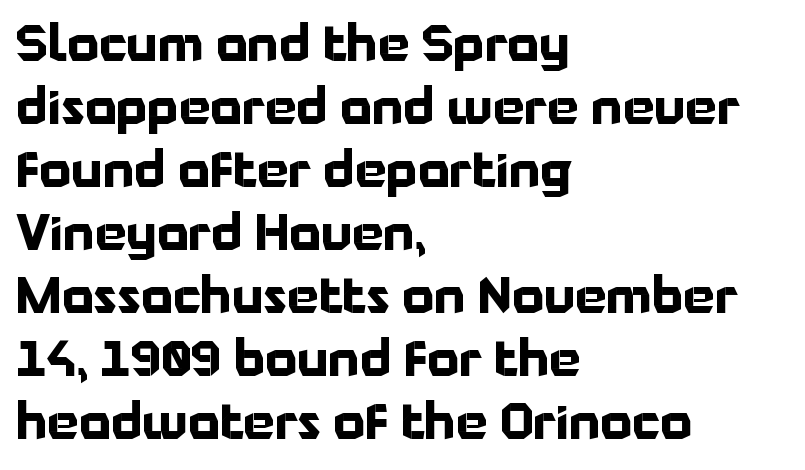
The image shows 50 px bold sans-serif type, upright; set left-aligned, normal line spacing (1.26x), normal letter spacing, not underlined; low stroke contrast and a medium x-height.
